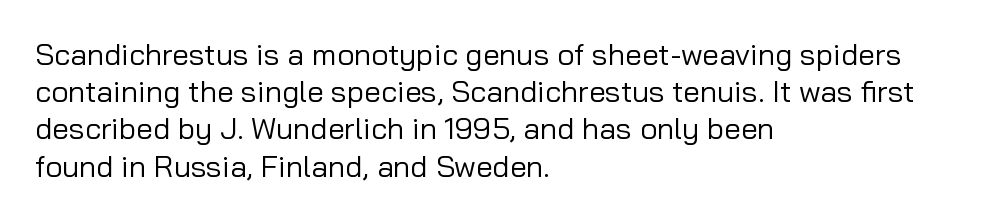
{"serif": "no", "italic": "no", "bold": "no", "weight": "regular", "width": "normal", "stroke_contrast": "low", "x_height": "medium", "monospaced": "no", "underline": "no", "align": "left", "line_spacing_ratio": 1.24, "letter_spacing": "normal", "letter_spacing_em": 0.0, "glyph_px": 30}
